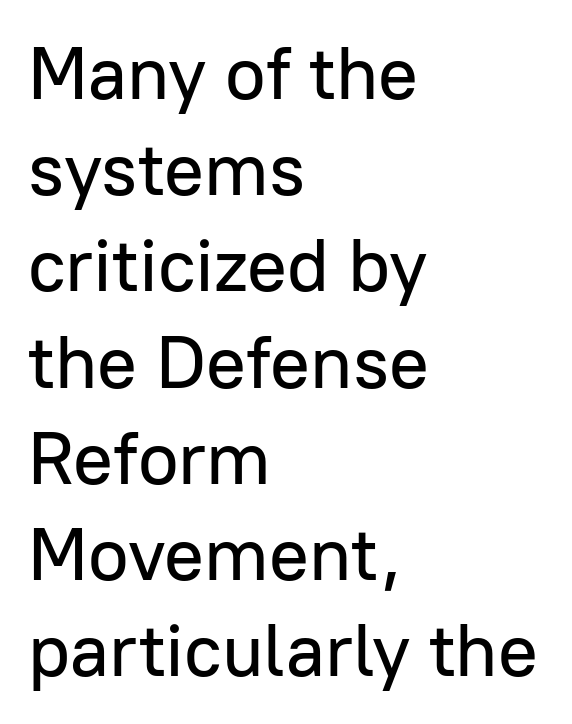
The image shows 74 px sans-serif type, upright; set left-aligned, normal line spacing (1.3x), normal letter spacing, not underlined; low stroke contrast and a medium x-height.
